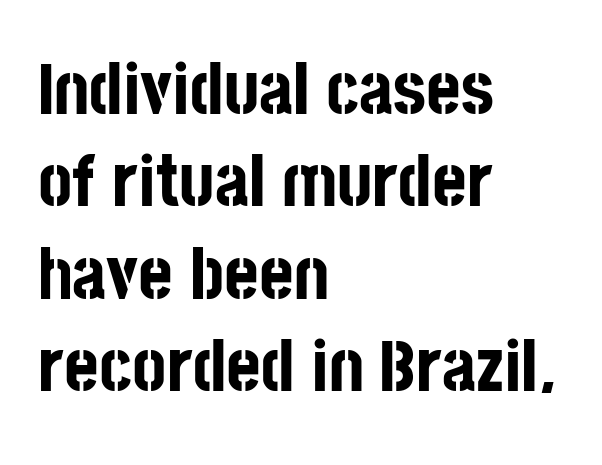
These lines are composed in type without serifs. The face used here is proportionally spaced, like ordinary book or web type. Notice how descenders clear the ascenders below comfortably — that's standard leading. Which margin do the lines hug? The left one — the right edge is uneven. The lettering holds an erect, upright posture throughout.
